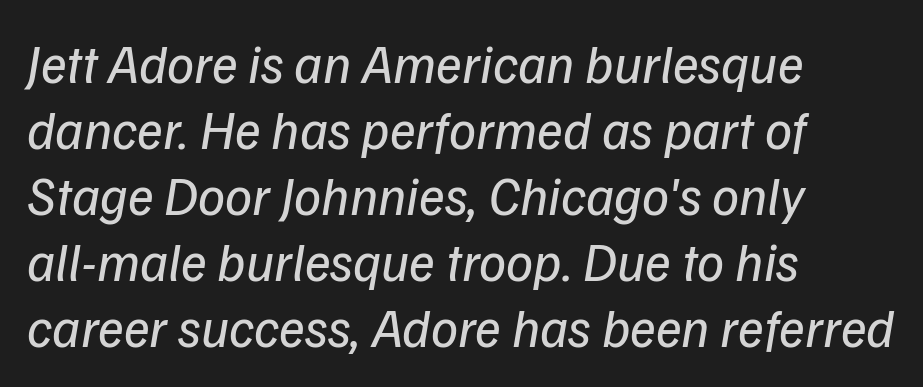
Q: Is the text bold? A: No.
Q: Is the text italic (slanted)? A: Yes, it leans right by about 9 degrees.
Q: Is the text underlined? A: No.
Q: How is the paragraph aligned? A: Left-aligned.
Q: Is the spacing between letters normal or unusually wide? A: Normal.
Q: Width (condensed, normal, or wide)? A: Normal.
Q: Stroke contrast? A: Low.
Q: x-height? A: Medium.
Q: Monospaced? A: No.
